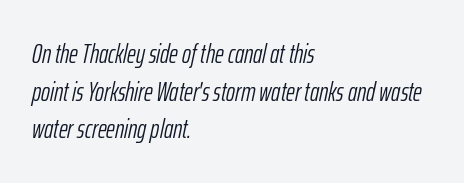
{"italic": "yes", "lean": "right", "slant_degrees": 12, "bold": "no", "underline": "no", "align": "left", "line_spacing": "normal", "line_spacing_ratio": 1.39, "letter_spacing": "normal", "letter_spacing_em": 0.0, "glyph_px": 27}
